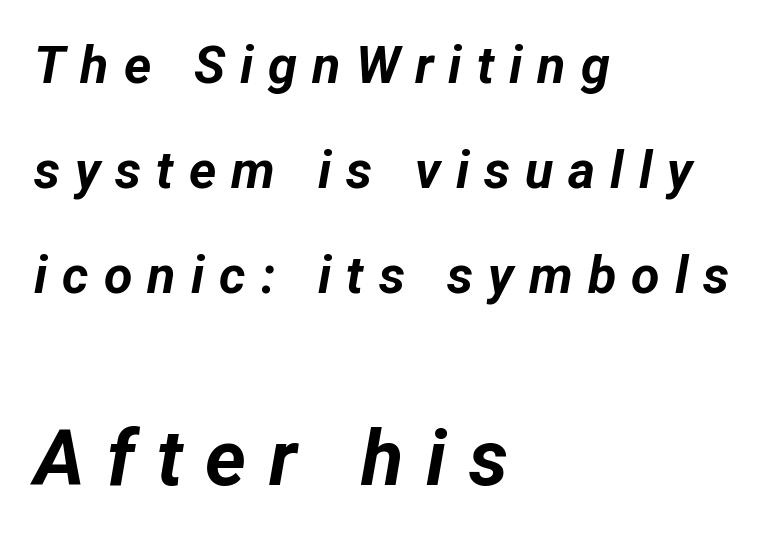
All the whitespace from short lines collects on the right. Every character sits at an angle, as italics do. The glyphs are unaccompanied by any horizontal stroke below them. The designer dialed line spacing up above the default. Block two is the big one; block one sits smaller above it. Thick stems and heavy bowls — unmistakably bold.
